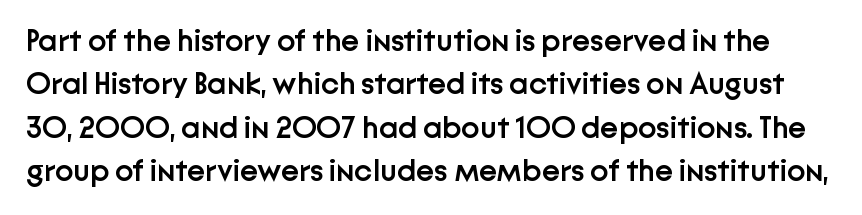
The image shows 31 px semibold sans-serif type, upright; set normal line spacing (1.4x), normal letter spacing, not underlined; low stroke contrast and a medium x-height.
